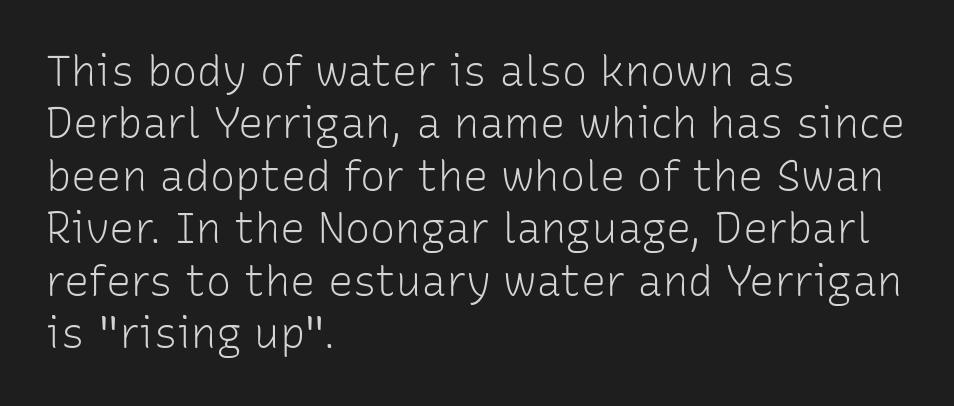
Q: Is the text bold? A: No.
Q: Is the text italic (slanted)? A: No, it is upright.
Q: Is the typeface a serif or a sans-serif typeface? A: Sans-serif.
Q: Is the text underlined? A: No.
Q: How is the paragraph aligned? A: Left-aligned.
Q: Is the spacing between letters normal or unusually wide? A: Normal.
Q: Is the spacing between lines tight, normal or loose? A: Normal.
Q: Width (condensed, normal, or wide)? A: Normal.
Q: Stroke contrast? A: Low.
Q: x-height? A: Medium.
Q: Monospaced? A: No.
